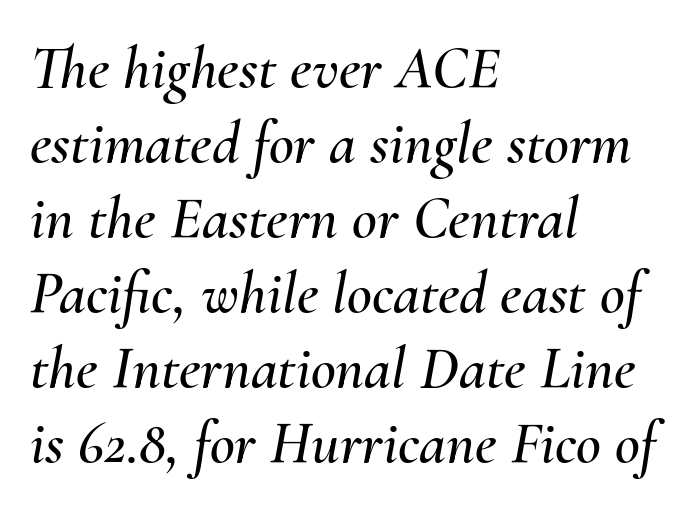
The image shows 61 px text type, italic (leaning right); set left-aligned, line spacing 1.23x, normal letter spacing, not underlined; medium stroke contrast and a small x-height.
